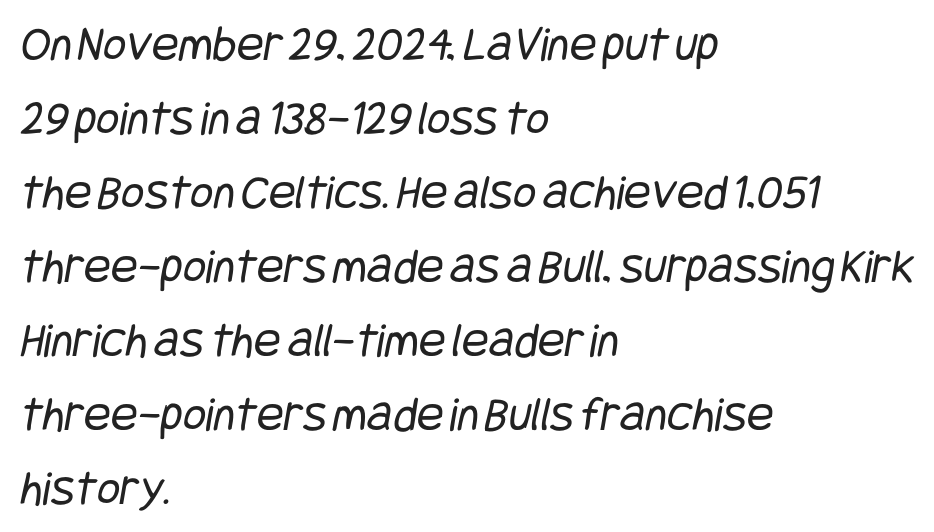
{"serif": "no", "bold": "no", "weight": "regular", "width": "condensed", "stroke_contrast": "low", "x_height": "large", "underline": "no", "align": "left", "line_spacing": "normal", "line_spacing_ratio": 1.48, "letter_spacing": "normal", "letter_spacing_em": 0.0, "glyph_px": 50}
